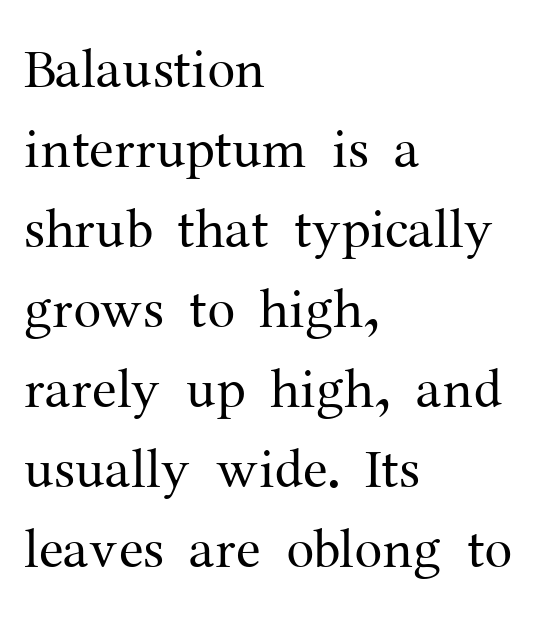
{"serif": "yes", "italic": "no", "bold": "no", "weight": "regular", "width": "normal", "stroke_contrast": "medium", "x_height": "medium", "monospaced": "no", "underline": "no", "align": "left", "line_spacing": "normal", "line_spacing_ratio": 1.43, "letter_spacing": "normal", "letter_spacing_em": 0.0, "glyph_px": 56}
